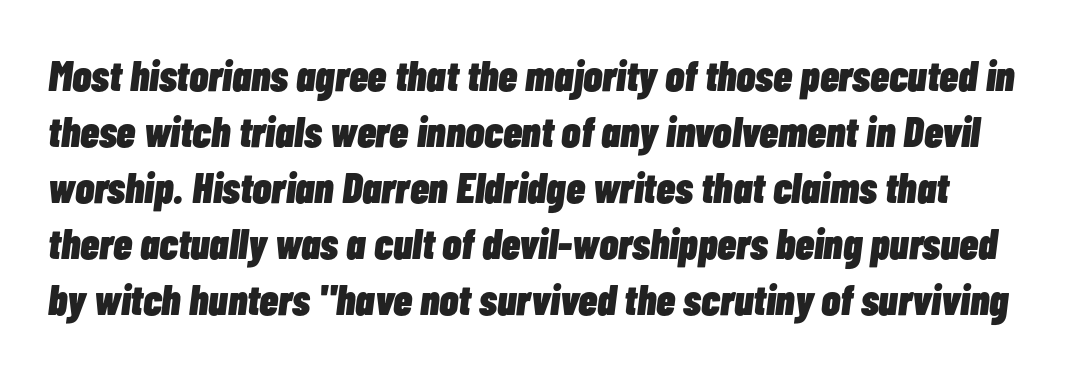
Q: Is the text bold? A: Yes.
Q: Is the text italic (slanted)? A: Yes, it leans right by about 7 degrees.
Q: Is the text underlined? A: No.
Q: Is the spacing between letters normal or unusually wide? A: Normal.
Q: Is the spacing between lines tight, normal or loose? A: Normal.
Q: Width (condensed, normal, or wide)? A: Condensed.
Q: Stroke contrast? A: Low.
Q: x-height? A: Medium.
Q: Monospaced? A: No.
